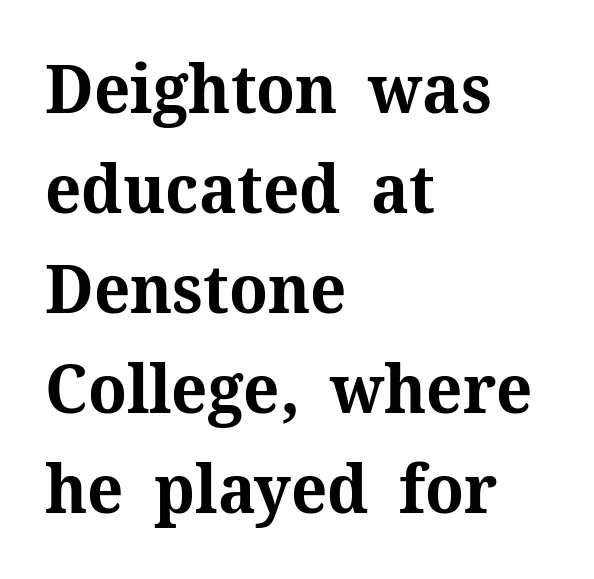
Q: Is the text bold? A: Yes.
Q: Is the text italic (slanted)? A: No, it is upright.
Q: Is the typeface a serif or a sans-serif typeface? A: Serif.
Q: Is the text underlined? A: No.
Q: How is the paragraph aligned? A: Left-aligned.
Q: Is the spacing between letters normal or unusually wide? A: Normal.
Q: Is the spacing between lines tight, normal or loose? A: Normal.
Q: Width (condensed, normal, or wide)? A: Normal.
Q: Stroke contrast? A: Medium.
Q: x-height? A: Medium.
Q: Monospaced? A: No.
